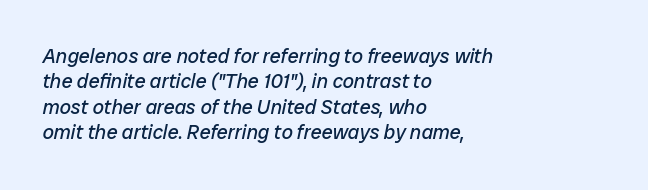
The image shows 20 px text type, italic (leaning right); set left-aligned, normal line spacing (1.27x), normal letter spacing, not underlined.
